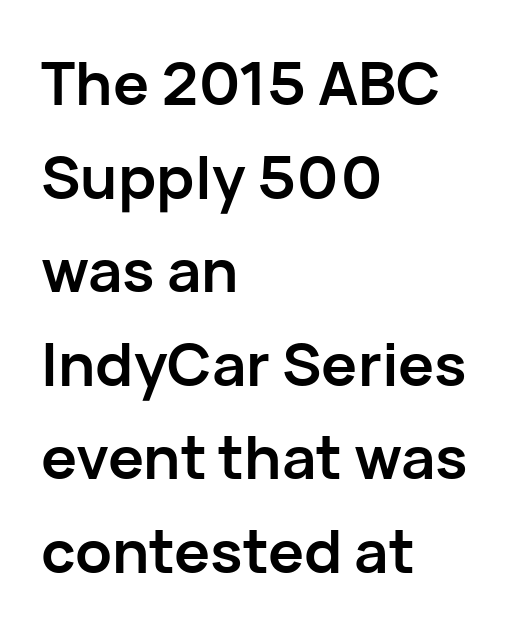
Glyph-to-glyph distance matches everyday printed text. Think of a printed novel: that variable character pitch is what you see here. Classification — sans serif. Notice how the passage keeps a crisp vertical edge on the left only. Glance below the letters and you will spot only blank space.
